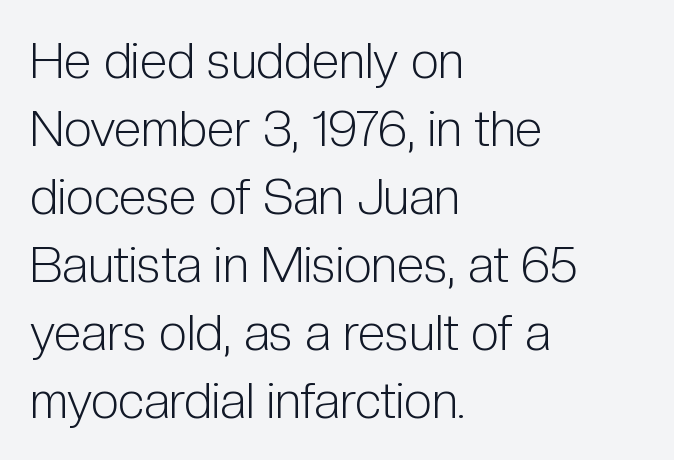
{"serif": "no", "italic": "no", "bold": "no", "weight": "light", "width": "condensed", "stroke_contrast": "low", "x_height": "medium", "monospaced": "no", "underline": "no", "align": "left", "line_spacing": "normal", "line_spacing_ratio": 1.36, "letter_spacing": "normal", "letter_spacing_em": 0.0, "glyph_px": 50}
